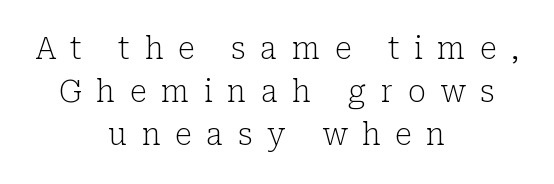
{"serif": "yes", "italic": "no", "bold": "no", "weight": "light", "width": "normal", "stroke_contrast": "low", "x_height": "medium", "monospaced": "no", "underline": "no", "align": "center", "line_spacing": "normal", "line_spacing_ratio": 1.43, "letter_spacing": "wide", "letter_spacing_em": 0.48, "glyph_px": 30}
